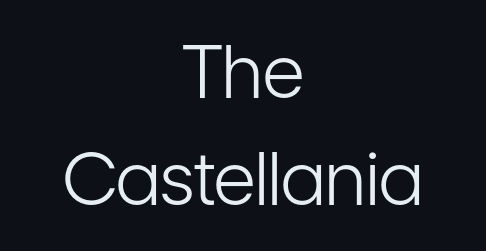
The image shows 73 px light, condensed sans-serif type, upright; set centered, normal line spacing (1.47x), normal letter spacing, not underlined; low stroke contrast and a medium x-height.
